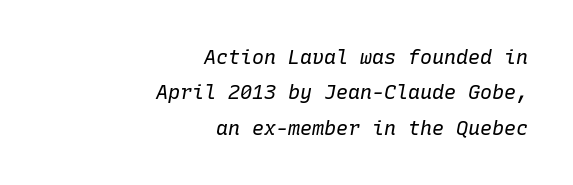
Q: Is the text bold? A: No.
Q: Is the text italic (slanted)? A: Yes, it leans right by about 10 degrees.
Q: Is the text underlined? A: No.
Q: How is the paragraph aligned? A: Right-aligned.
Q: Is the spacing between letters normal or unusually wide? A: Normal.
